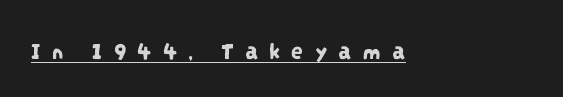
The image shows 24 px text type; set left-aligned, unusually wide letter spacing (+0.45 em), underlined.
